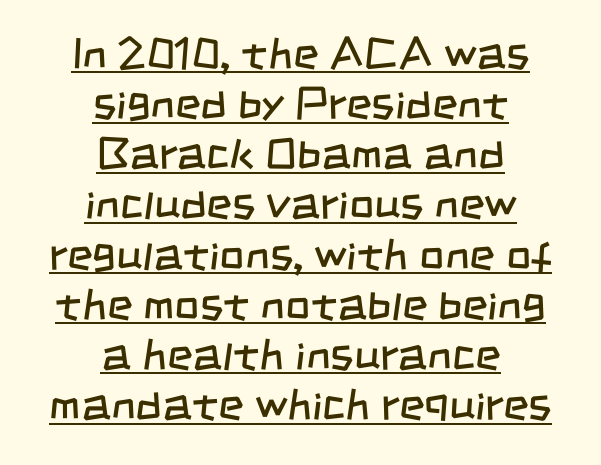
The image shows 44 px regular-weight, condensed sans-serif type; set centered, tight line spacing (1.14x), normal letter spacing, underlined; low stroke contrast and a large x-height.
